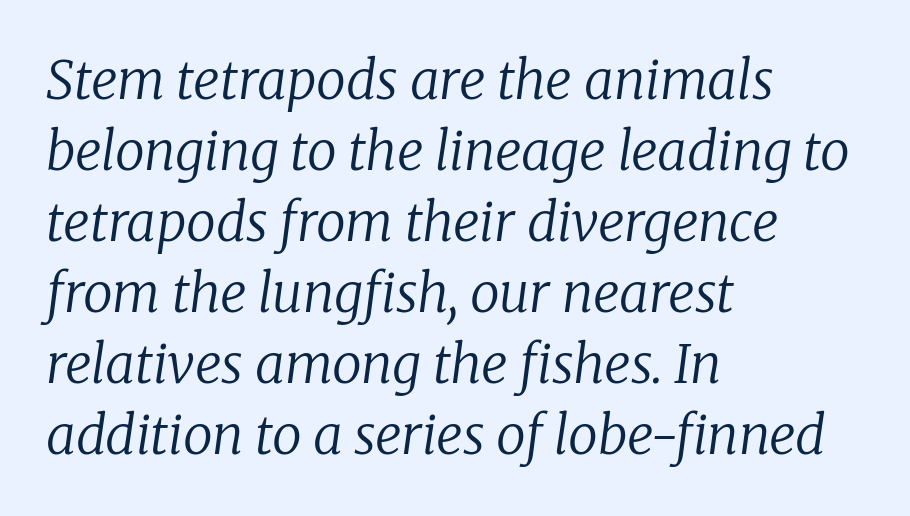
Q: Is the text bold? A: No.
Q: Is the text italic (slanted)? A: Yes, it leans right by about 8 degrees.
Q: Is the typeface a serif or a sans-serif typeface? A: Serif.
Q: Is the text underlined? A: No.
Q: How is the paragraph aligned? A: Left-aligned.
Q: Is the spacing between letters normal or unusually wide? A: Normal.
Q: Is the spacing between lines tight, normal or loose? A: Normal.
Q: Width (condensed, normal, or wide)? A: Normal.
Q: Stroke contrast? A: Low.
Q: x-height? A: Medium.
Q: Monospaced? A: No.
